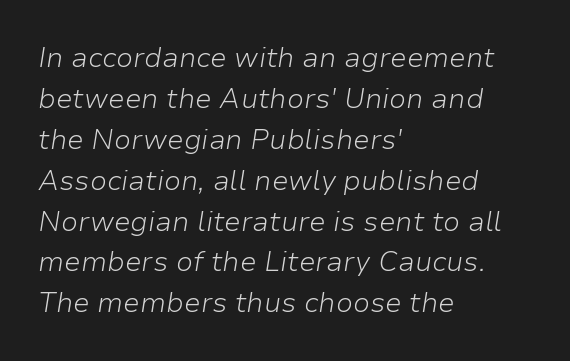
Bold? No — there's no thickening of the strokes. A typesetter would call this proportional, since set widths differ per character. Whoever set this chose a conventional vertical rhythm. Here the glyphs are tracked normally, forming tight word shapes. The foot of each line stays bare and open.
